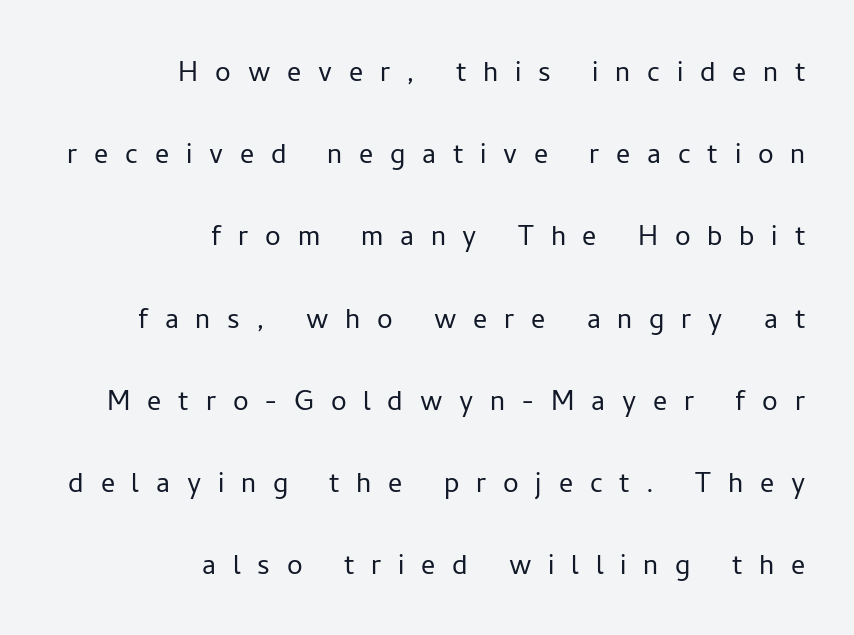
Q: Is the text bold? A: No.
Q: Is the text italic (slanted)? A: No, it is upright.
Q: Is the typeface a serif or a sans-serif typeface? A: Sans-serif.
Q: Is the text underlined? A: No.
Q: How is the paragraph aligned? A: Right-aligned.
Q: Is the spacing between letters normal or unusually wide? A: Unusually wide.
Q: Is the spacing between lines tight, normal or loose? A: Loose.
Q: Width (condensed, normal, or wide)? A: Normal.
Q: Stroke contrast? A: Low.
Q: x-height? A: Medium.
Q: Monospaced? A: No.
